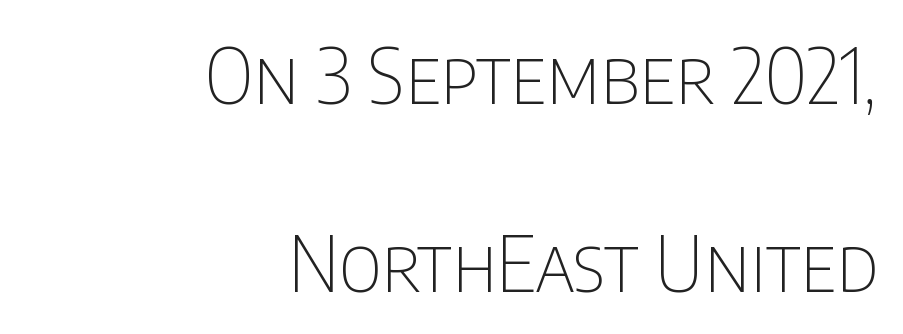
The space directly below the letters is spotless. All the whitespace from short lines collects on the left. This sample trades compactness for vertical openness between lines. A sans-serif font was chosen for this passage. Stem width sits at or under what a default text font uses. This sample uses plain, unmodified letter spacing.
